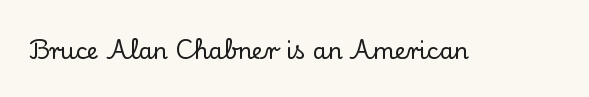
Q: Is the text italic (slanted)? A: No, it is upright.
Q: Is the text underlined? A: No.
Q: Is the spacing between letters normal or unusually wide? A: Normal.
